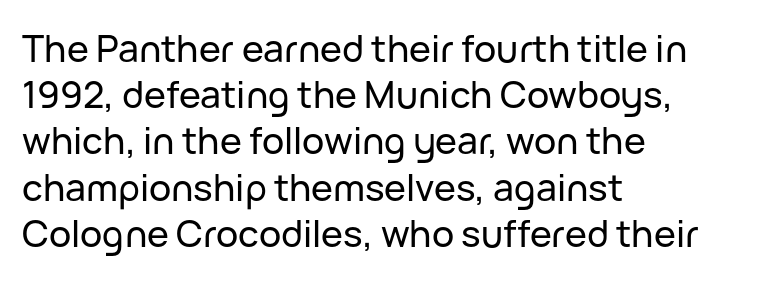
Q: Is the text italic (slanted)? A: No, it is upright.
Q: Is the typeface a serif or a sans-serif typeface? A: Sans-serif.
Q: Is the text underlined? A: No.
Q: How is the paragraph aligned? A: Left-aligned.
Q: Is the spacing between letters normal or unusually wide? A: Normal.
Q: Is the spacing between lines tight, normal or loose? A: Normal.
Q: Width (condensed, normal, or wide)? A: Normal.
Q: Stroke contrast? A: Low.
Q: x-height? A: Medium.
Q: Monospaced? A: No.
